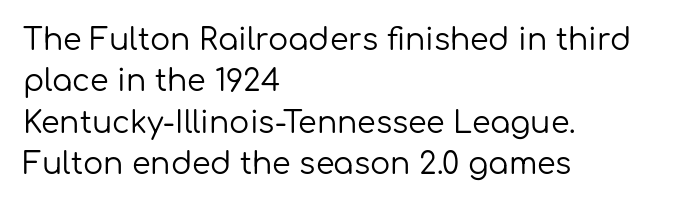
The image shows 30 px regular-weight sans-serif type, upright; set left-aligned, normal line spacing (1.38x), normal letter spacing, not underlined; low stroke contrast and a medium x-height.
